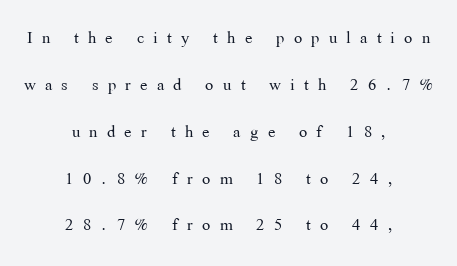
Q: Is the text bold? A: No.
Q: Is the text italic (slanted)? A: No, it is upright.
Q: Is the text underlined? A: No.
Q: How is the paragraph aligned? A: Centered.
Q: Is the spacing between letters normal or unusually wide? A: Unusually wide.
Q: Is the spacing between lines tight, normal or loose? A: Loose.
